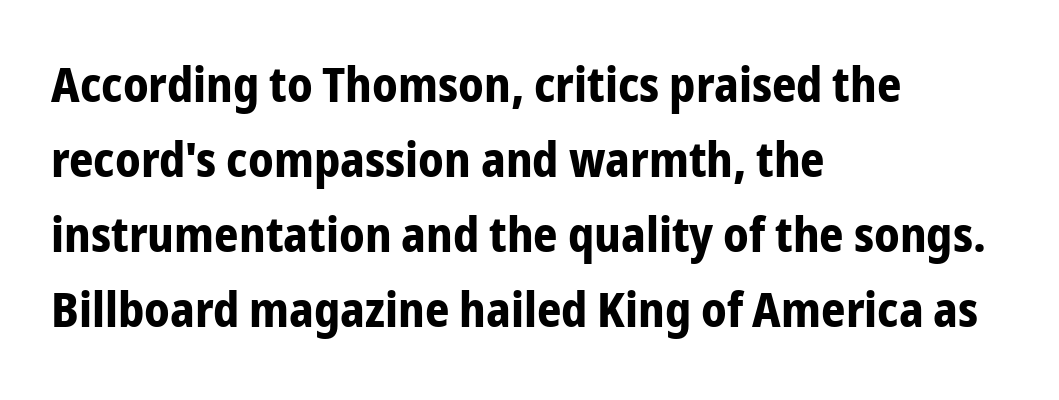
{"serif": "no", "italic": "no", "bold": "yes", "weight": "bold", "width": "condensed", "stroke_contrast": "low", "x_height": "medium", "monospaced": "no", "underline": "no", "align": "left", "line_spacing": "normal", "line_spacing_ratio": 1.56, "letter_spacing": "normal", "letter_spacing_em": 0.0, "glyph_px": 48}
